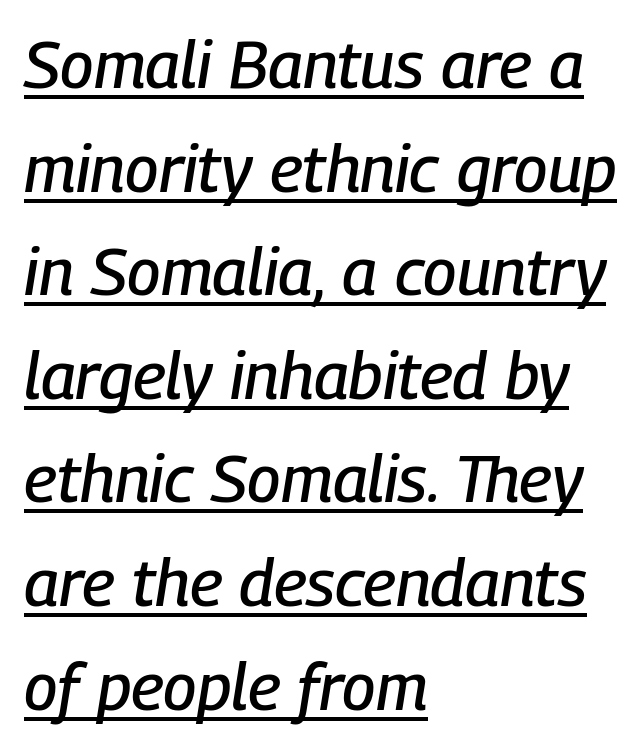
Q: Is the text italic (slanted)? A: Yes, it leans right by about 9 degrees.
Q: Is the text underlined? A: Yes.
Q: How is the paragraph aligned? A: Left-aligned.
Q: Is the spacing between letters normal or unusually wide? A: Normal.
Q: Is the spacing between lines tight, normal or loose? A: Normal.
Q: Width (condensed, normal, or wide)? A: Condensed.
Q: Stroke contrast? A: Low.
Q: x-height? A: Medium.
Q: Monospaced? A: No.
